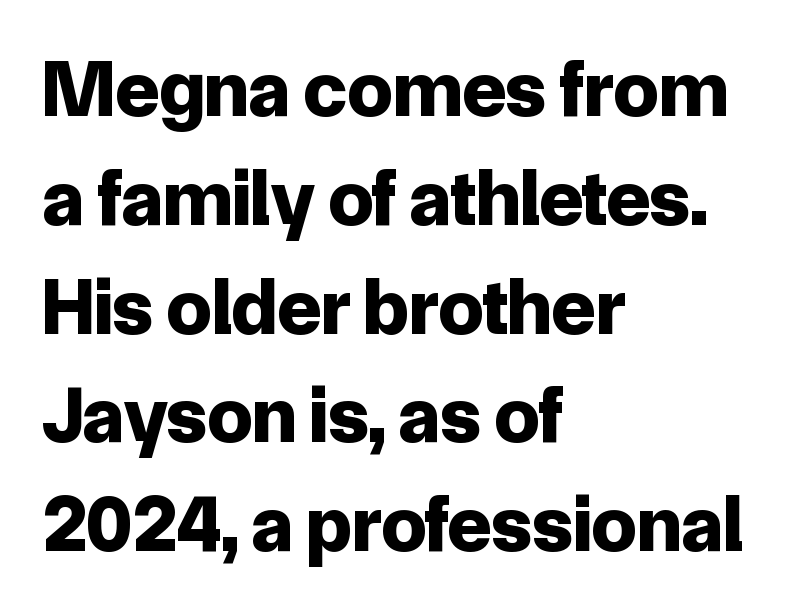
The image shows 80 px bold sans-serif type, upright; set left-aligned, normal line spacing (1.36x), normal letter spacing, not underlined; low stroke contrast and a medium x-height.
